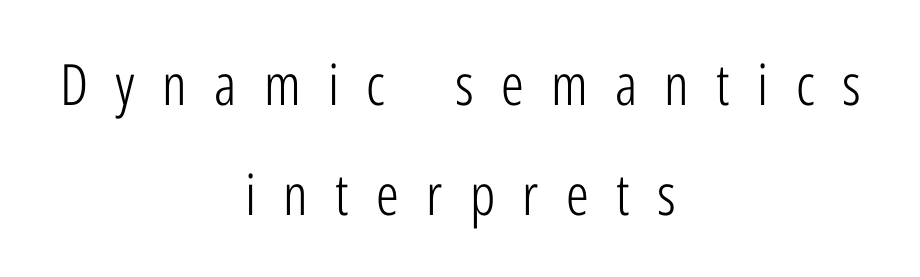
The area under the type is left untouched. In terms of letterform style, serifs are entirely absent. Caption: face not bold, strokes unweighted. Vertical spacing — loose. This sample has the flowing, uneven cadence of proportional lettering.
